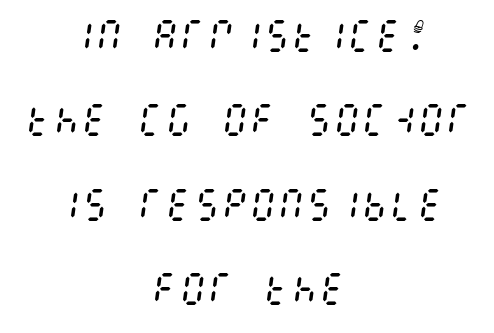
Notice how the passage keeps no hard edge, just a central spine. This rendering leaves character spacing at its baseline value. Stems and bowls with no extra thickness — not bold. When letters slant like this, we call the style italic. Only glyphs here, with clear space below each row.
